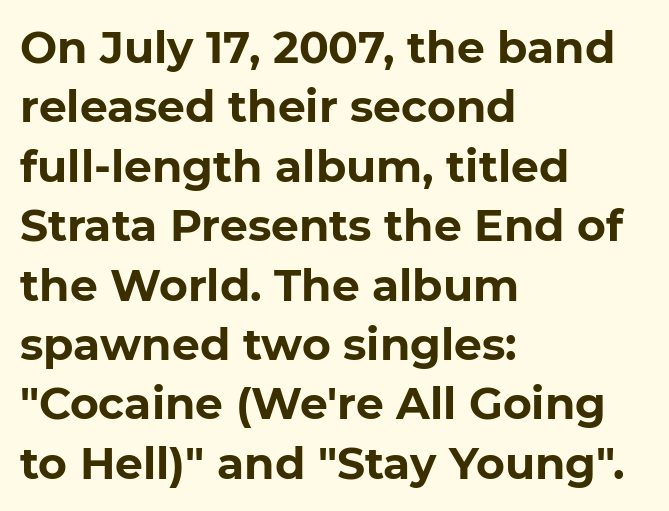
Q: Is the text bold? A: Yes.
Q: Is the text italic (slanted)? A: No, it is upright.
Q: Is the typeface a serif or a sans-serif typeface? A: Sans-serif.
Q: Is the text underlined? A: No.
Q: How is the paragraph aligned? A: Left-aligned.
Q: Is the spacing between letters normal or unusually wide? A: Normal.
Q: Is the spacing between lines tight, normal or loose? A: Normal.
Q: Width (condensed, normal, or wide)? A: Normal.
Q: Stroke contrast? A: Low.
Q: x-height? A: Medium.
Q: Monospaced? A: No.
